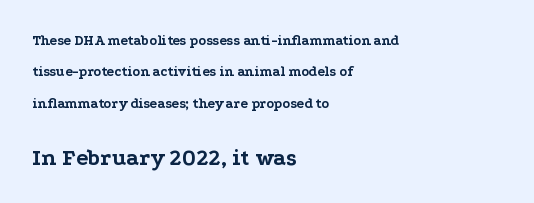
The image shows 23 px bold type, upright; set left-aligned, loose line spacing (2.25x), normal letter spacing, not underlined; the second (bottom) block is 1.64x larger.
